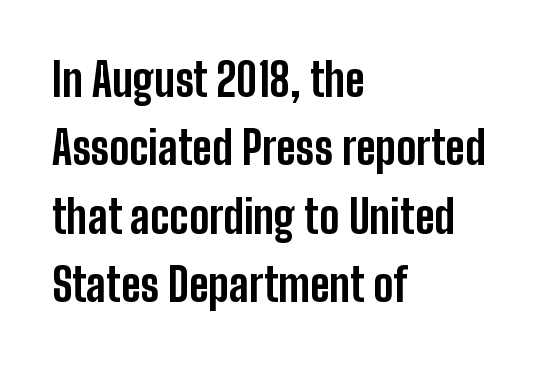
Caption: standard tracking, unaltered. In CSS terms this would be text-align: left. I'd call this a sans setting — the letters go barefoot. The specimen reads as upright at a glance. Compared with typical paragraphs, the rows here are spaced about the same.
